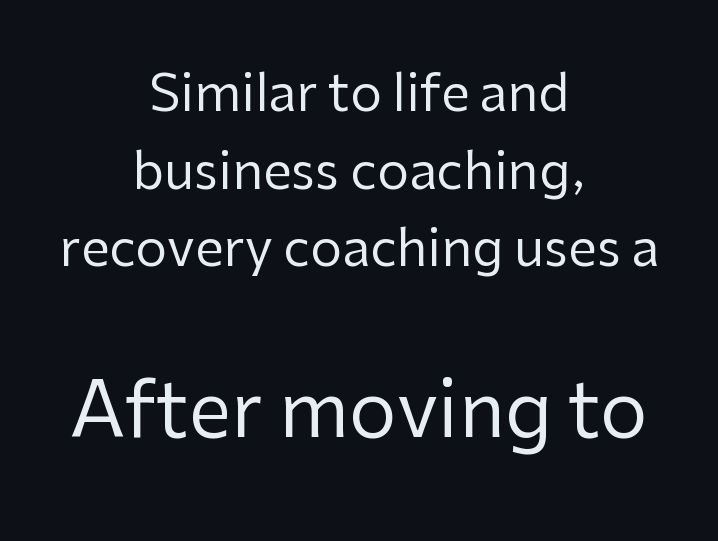
Is the stroke heavy? The answer is a plain regular-or-lighter. The gap between lines stays unmarked. Caption: multi-line text, centered on the measure. What kind of face is this? One without serifs — a sans. The second block has been scaled up relative to the first.
